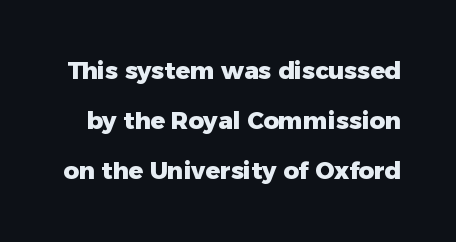
{"italic": "no", "bold": "yes", "underline": "no", "line_spacing": "loose", "line_spacing_ratio": 2.09, "letter_spacing": "normal", "letter_spacing_em": 0.0, "glyph_px": 24}
